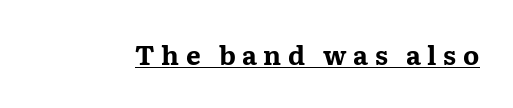
Does a line run under the words? Yes, clearly. Characters remain perfectly vertical along every line. How heavy is the stroke? Heavy — this is a bold. The letterforms stand isolated, each surrounded by extra space.
